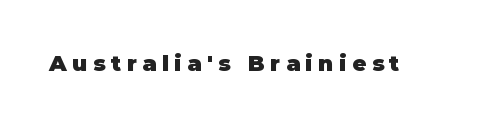
Q: Is the text bold? A: Yes.
Q: Is the text italic (slanted)? A: No, it is upright.
Q: Is the text underlined? A: No.
Q: Is the spacing between letters normal or unusually wide? A: Unusually wide.
